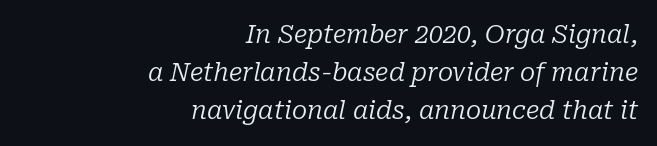
Q: Is the text bold? A: No.
Q: Is the text italic (slanted)? A: Yes, it leans right by about 10 degrees.
Q: Is the text underlined? A: No.
Q: How is the paragraph aligned? A: Right-aligned.
Q: Is the spacing between letters normal or unusually wide? A: Normal.
Q: Is the spacing between lines tight, normal or loose? A: Normal.
